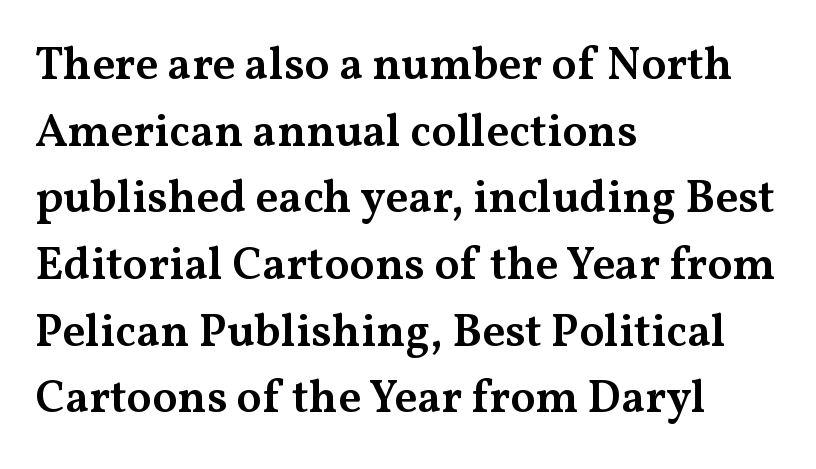
Students, note that the glyphs here touch the page at normal intervals. Line beginnings align vertically; line endings do not. You could not count columns in this text — the font is proportionally spaced. The passage shown is typeset with a serif family. Weight: semibold (demi).
